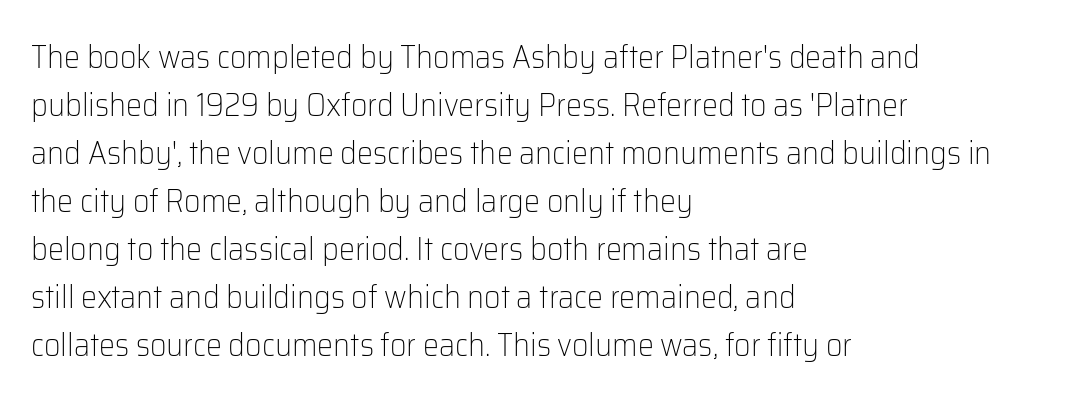
{"serif": "no", "italic": "no", "bold": "no", "weight": "light", "width": "normal", "stroke_contrast": "low", "x_height": "medium", "monospaced": "no", "underline": "no", "align": "left", "line_spacing": "normal", "line_spacing_ratio": 1.5, "letter_spacing": "normal", "letter_spacing_em": 0.0, "glyph_px": 32}
